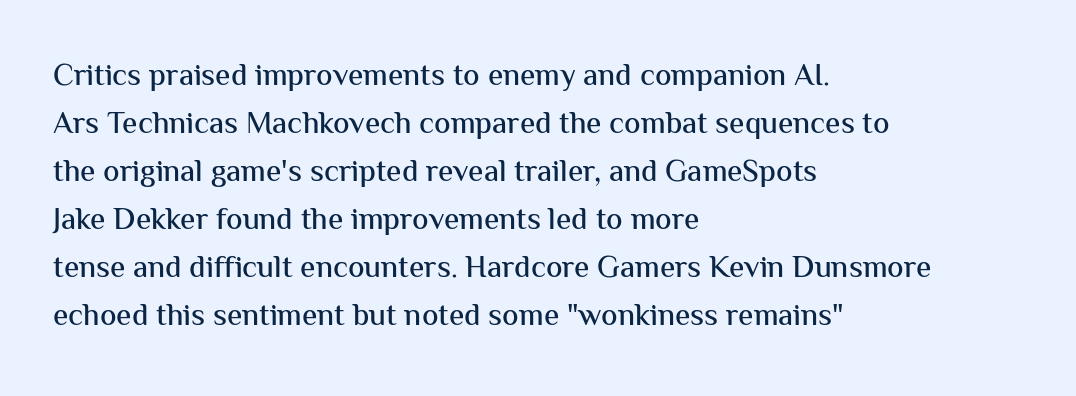
Summary of vertical rhythm: regular, with standard interline spacing. Unlike italic type, these characters show no tilt at all. Descenders hang freely into open space. The face used here is proportionally spaced, like ordinary book or web type. Classification — sans serif.
